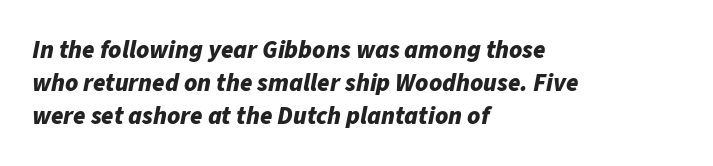
The image shows 25 px bold type, italic (leaning right); set left-aligned, normal line spacing (1.32x), normal letter spacing, not underlined.
